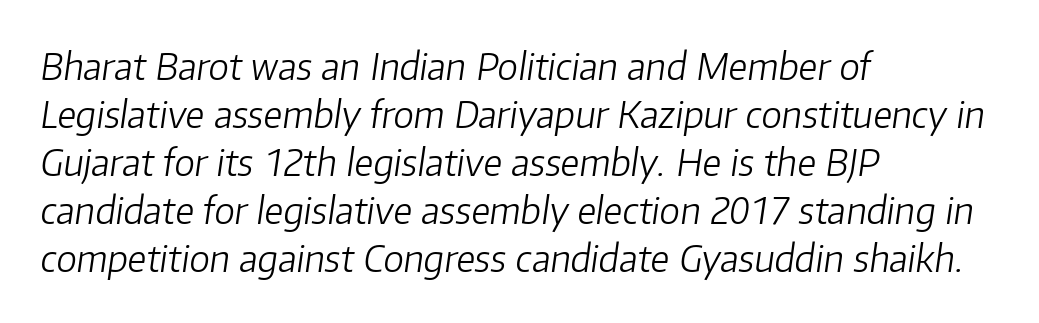
Q: Is the text bold? A: No.
Q: Is the text italic (slanted)? A: Yes, it leans right by about 8 degrees.
Q: Is the text underlined? A: No.
Q: How is the paragraph aligned? A: Left-aligned.
Q: Is the spacing between letters normal or unusually wide? A: Normal.
Q: Is the spacing between lines tight, normal or loose? A: Normal.
Q: Width (condensed, normal, or wide)? A: Normal.
Q: Stroke contrast? A: Low.
Q: x-height? A: Medium.
Q: Monospaced? A: No.
